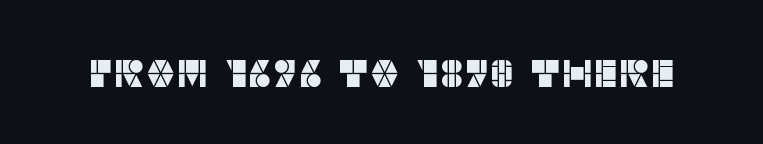
Q: Is the text italic (slanted)? A: No, it is upright.
Q: Is the typeface a serif or a sans-serif typeface? A: Sans-serif.
Q: Is the text underlined? A: No.
Q: Is the spacing between letters normal or unusually wide? A: Normal.
Q: Width (condensed, normal, or wide)? A: Normal.
Q: Stroke contrast? A: Low.
Q: x-height? A: Large.
Q: Monospaced? A: No.
